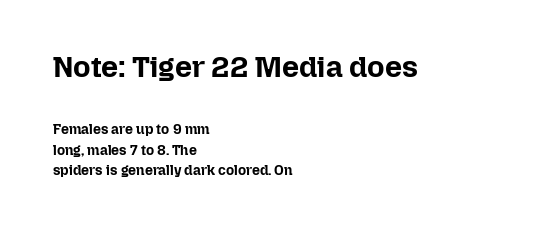
Q: Is the text bold? A: Yes.
Q: Is the text italic (slanted)? A: No, it is upright.
Q: Is the text underlined? A: No.
Q: How is the paragraph aligned? A: Left-aligned.
Q: Is the spacing between letters normal or unusually wide? A: Normal.
Q: Is the spacing between lines tight, normal or loose? A: Normal.
Q: Which block of text is set in a larger size, the first (top) or the second (bottom)? A: The first (top) one.
Q: Width (condensed, normal, or wide)? A: Normal.
Q: Stroke contrast? A: Low.
Q: x-height? A: Medium.
Q: Monospaced? A: No.
